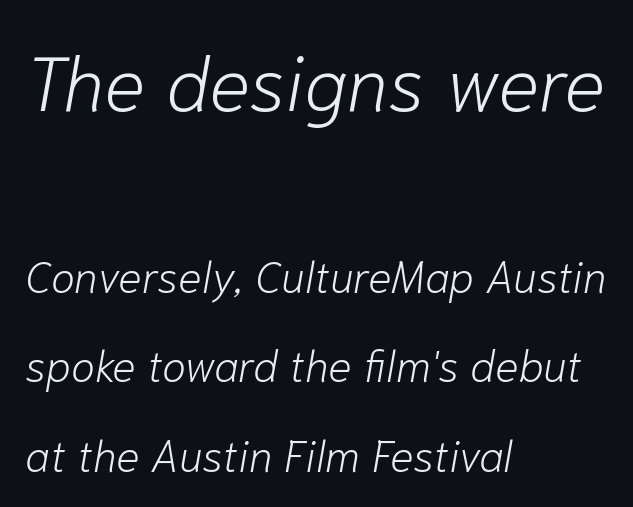
{"italic": "yes", "lean": "right", "slant_degrees": 10, "bold": "no", "weight": "light", "width": "normal", "stroke_contrast": "low", "x_height": "medium", "monospaced": "no", "underline": "no", "align": "left", "line_spacing": "loose", "line_spacing_ratio": 2.04, "letter_spacing": "normal", "letter_spacing_em": 0.0, "larger_block": "first", "size_ratio": 1.75, "glyph_px": 77}
